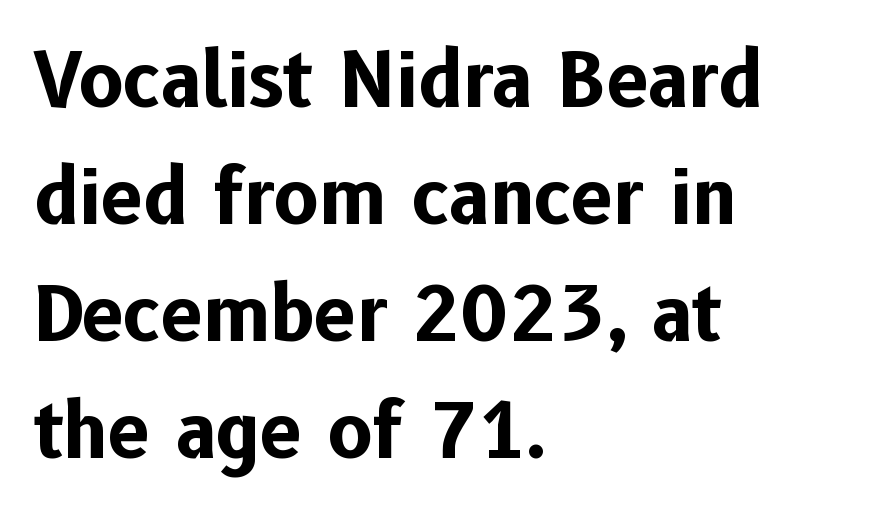
Typesetter's note: full bold, strokes at maximum text heaviness. The face used here is proportionally spaced, like ordinary book or web type. Reading down the block, your eye returns to a fixed left position each line. Honestly, the letter spacing is just normal — you wouldn't notice it.
